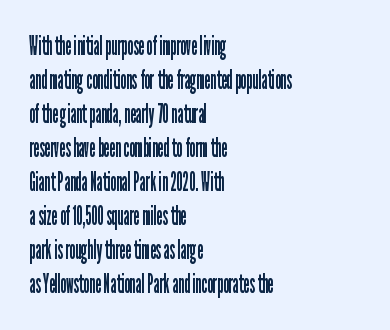
Descenders are the only things crossing below the line. All the whitespace from short lines collects on the right. Characters remain perfectly vertical along every line. The letters sit at their default tracking, neither squeezed nor spread.
